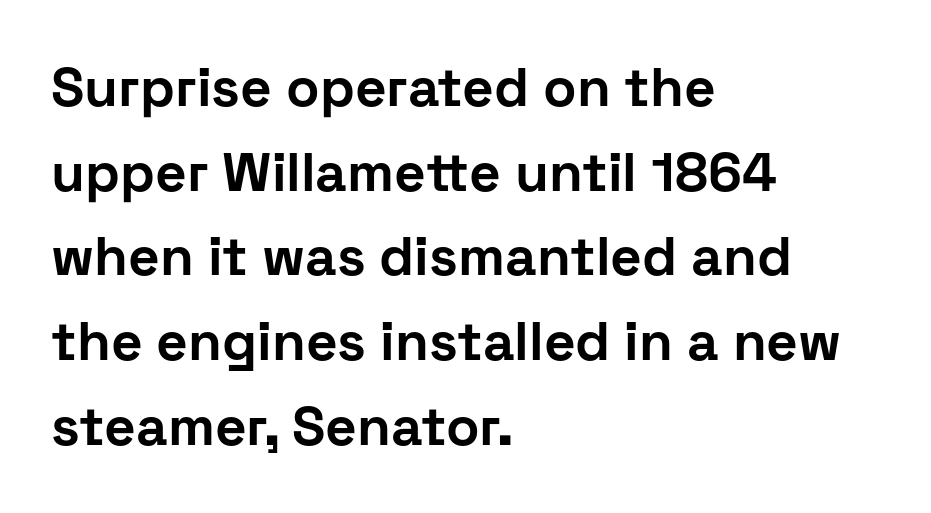
Q: Is the text bold? A: Yes.
Q: Is the text italic (slanted)? A: No, it is upright.
Q: Is the typeface a serif or a sans-serif typeface? A: Sans-serif.
Q: Is the text underlined? A: No.
Q: How is the paragraph aligned? A: Left-aligned.
Q: Is the spacing between letters normal or unusually wide? A: Normal.
Q: Is the spacing between lines tight, normal or loose? A: Normal.
Q: Width (condensed, normal, or wide)? A: Normal.
Q: Stroke contrast? A: Low.
Q: x-height? A: Medium.
Q: Monospaced? A: No.
